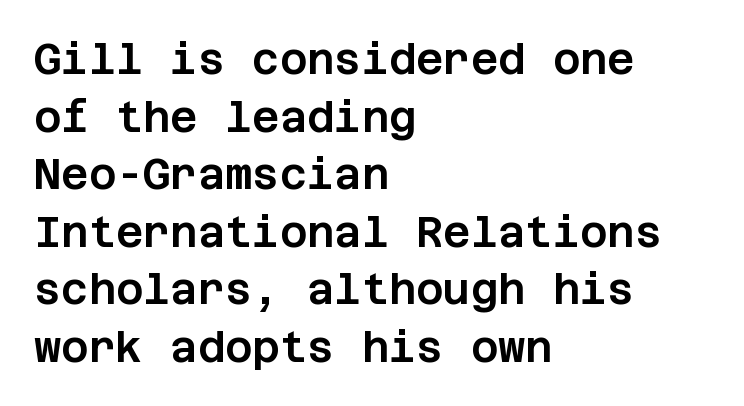
Q: Is the text italic (slanted)? A: No, it is upright.
Q: Is the typeface a serif or a sans-serif typeface? A: Sans-serif.
Q: Is the text underlined? A: No.
Q: How is the paragraph aligned? A: Left-aligned.
Q: Is the spacing between letters normal or unusually wide? A: Normal.
Q: Is the spacing between lines tight, normal or loose? A: Normal.
Q: Width (condensed, normal, or wide)? A: Normal.
Q: Stroke contrast? A: Low.
Q: x-height? A: Large.
